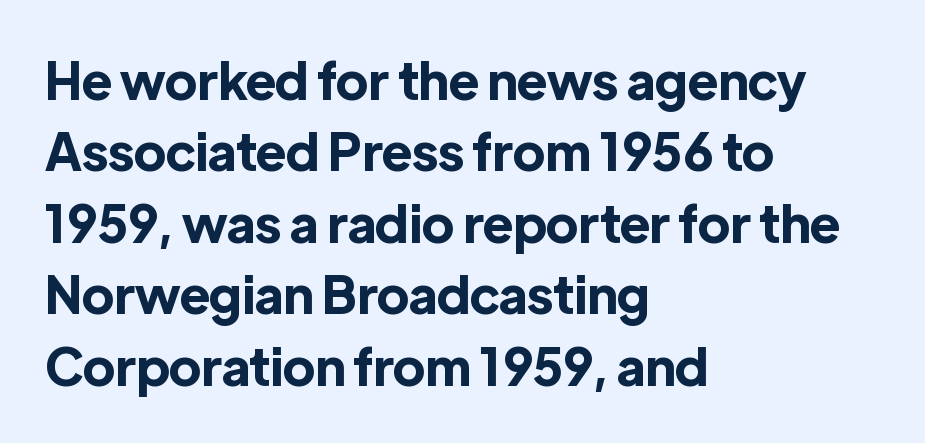
Q: Is the text bold? A: Yes.
Q: Is the text italic (slanted)? A: No, it is upright.
Q: Is the typeface a serif or a sans-serif typeface? A: Sans-serif.
Q: Is the text underlined? A: No.
Q: How is the paragraph aligned? A: Left-aligned.
Q: Is the spacing between letters normal or unusually wide? A: Normal.
Q: Is the spacing between lines tight, normal or loose? A: Normal.
Q: Width (condensed, normal, or wide)? A: Normal.
Q: x-height? A: Medium.
Q: Monospaced? A: No.
